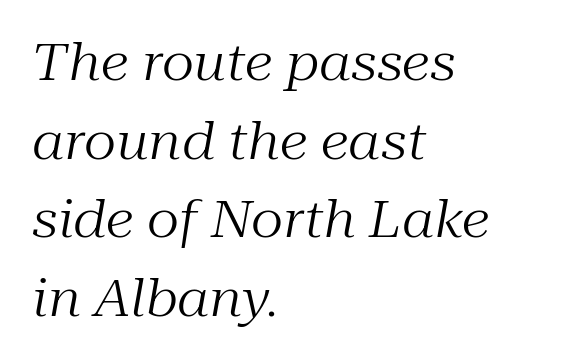
Q: Is the text bold? A: No.
Q: Is the text italic (slanted)? A: Yes, it leans right by about 10 degrees.
Q: Is the typeface a serif or a sans-serif typeface? A: Serif.
Q: Is the text underlined? A: No.
Q: How is the paragraph aligned? A: Left-aligned.
Q: Is the spacing between letters normal or unusually wide? A: Normal.
Q: Is the spacing between lines tight, normal or loose? A: Normal.
Q: Width (condensed, normal, or wide)? A: Normal.
Q: Stroke contrast? A: Medium.
Q: x-height? A: Medium.
Q: Monospaced? A: No.
